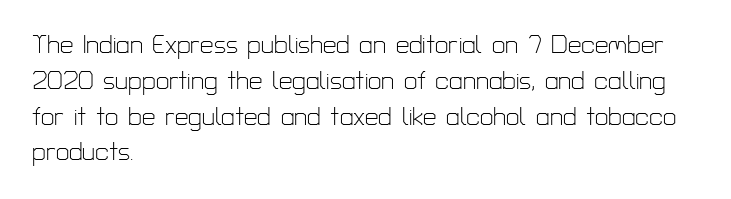
{"italic": "no", "bold": "no", "underline": "no", "align": "left", "line_spacing": "normal", "line_spacing_ratio": 1.49, "letter_spacing": "normal", "letter_spacing_em": 0.0, "glyph_px": 24}
